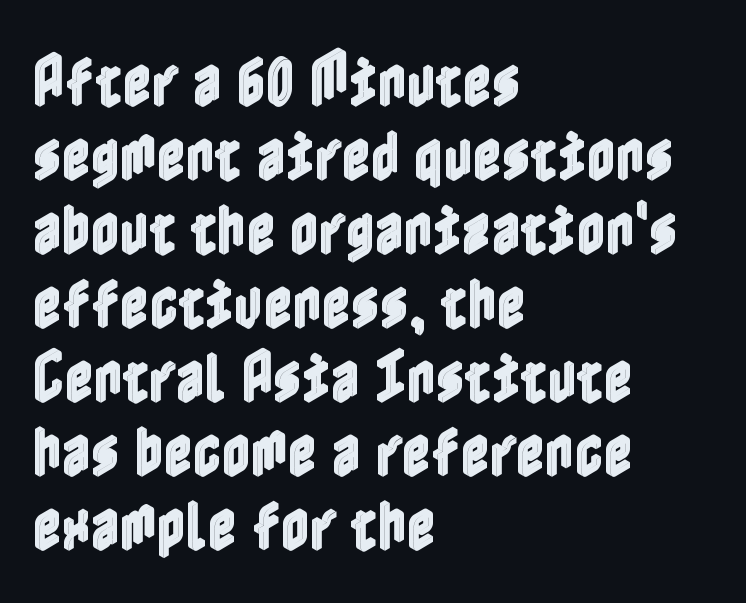
Q: Is the text italic (slanted)? A: No, it is upright.
Q: Is the text underlined? A: No.
Q: How is the paragraph aligned? A: Left-aligned.
Q: Is the spacing between letters normal or unusually wide? A: Normal.
Q: Is the spacing between lines tight, normal or loose? A: Normal.
Q: Width (condensed, normal, or wide)? A: Condensed.
Q: x-height? A: Medium.
